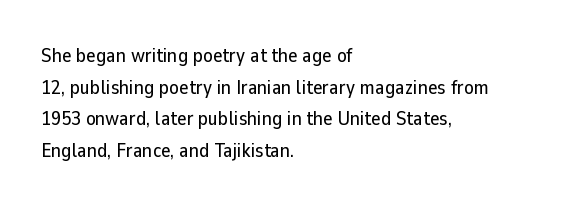
The baseline area is clear. The letterforms sit shoulder to shoulder at normal distance. Each line starts at the same left margin while the right side varies. You can tell it's not italic because the verticals are truly vertical.
